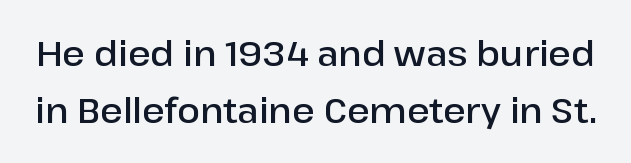
Q: Is the text bold? A: Semi-bold.
Q: Is the text italic (slanted)? A: No, it is upright.
Q: Is the typeface a serif or a sans-serif typeface? A: Sans-serif.
Q: Is the text underlined? A: No.
Q: Is the spacing between letters normal or unusually wide? A: Normal.
Q: Is the spacing between lines tight, normal or loose? A: Normal.
Q: Width (condensed, normal, or wide)? A: Normal.
Q: Stroke contrast? A: Low.
Q: x-height? A: Medium.
Q: Monospaced? A: No.
